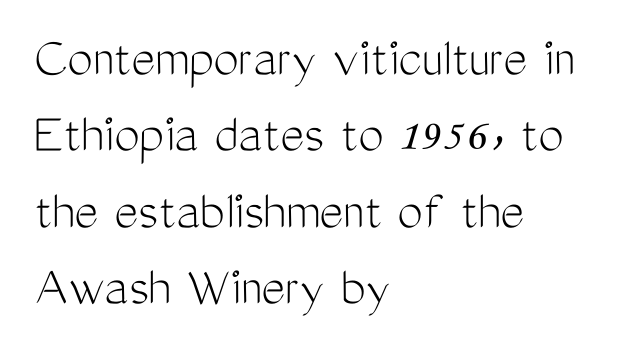
{"serif": "no", "italic": "no", "bold": "no", "weight": "light", "width": "condensed", "stroke_contrast": "medium", "x_height": "medium", "monospaced": "no", "underline": "no", "align": "left", "line_spacing": "normal", "line_spacing_ratio": 1.34, "letter_spacing": "normal", "letter_spacing_em": 0.0, "glyph_px": 57}
